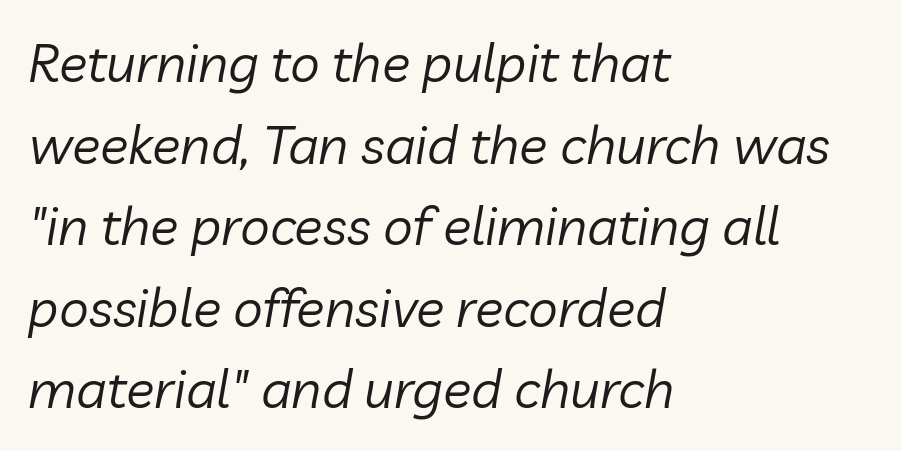
Q: Is the text bold? A: No.
Q: Is the text italic (slanted)? A: Yes, it leans right by about 10 degrees.
Q: Is the text underlined? A: No.
Q: How is the paragraph aligned? A: Left-aligned.
Q: Is the spacing between letters normal or unusually wide? A: Normal.
Q: Is the spacing between lines tight, normal or loose? A: Normal.
Q: Width (condensed, normal, or wide)? A: Normal.
Q: Stroke contrast? A: Low.
Q: x-height? A: Medium.
Q: Monospaced? A: No.
